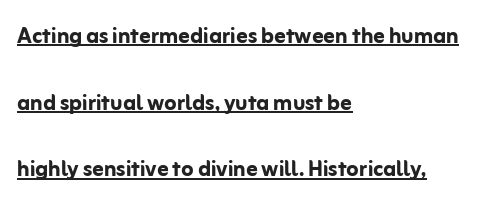
Q: Is the text bold? A: Yes.
Q: Is the text italic (slanted)? A: No, it is upright.
Q: Is the typeface a serif or a sans-serif typeface? A: Sans-serif.
Q: Is the text underlined? A: Yes.
Q: How is the paragraph aligned? A: Left-aligned.
Q: Is the spacing between letters normal or unusually wide? A: Normal.
Q: Is the spacing between lines tight, normal or loose? A: Loose.
Q: Width (condensed, normal, or wide)? A: Normal.
Q: Stroke contrast? A: Low.
Q: x-height? A: Medium.
Q: Monospaced? A: No.
